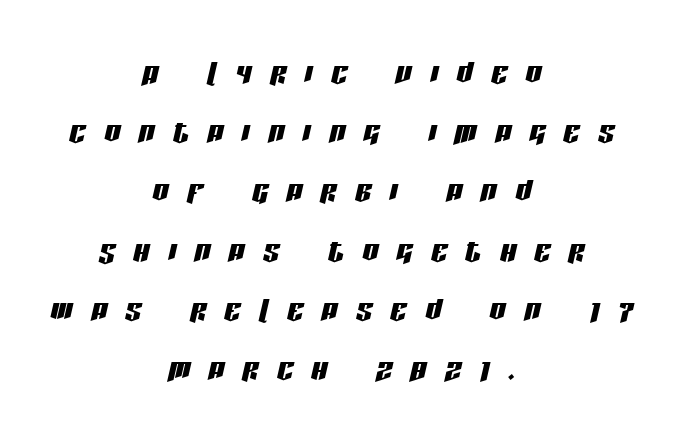
The specimen reads as italic at a glance. You could not count columns in this text — the font is proportionally spaced. Successive baselines arrive at the customary interval. These lines are centered, leaving both edges ragged.
